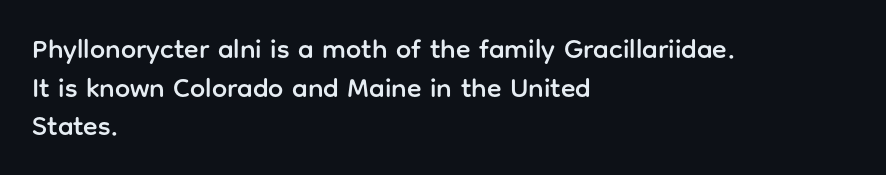
The image shows 27 px text type, upright; set left-aligned, normal line spacing (1.43x), normal letter spacing, not underlined.
